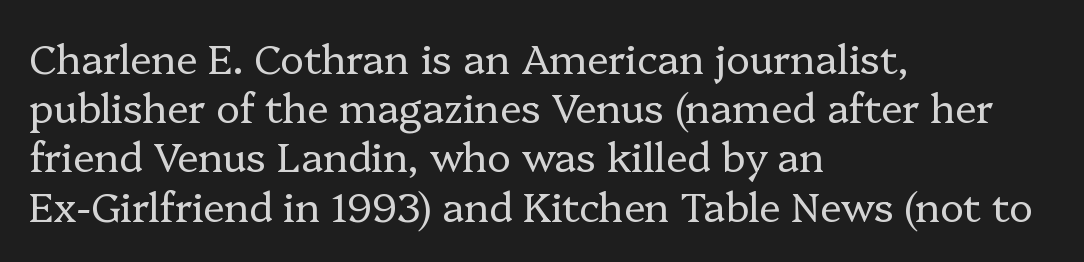
Q: Is the text bold? A: No.
Q: Is the text italic (slanted)? A: No, it is upright.
Q: Is the typeface a serif or a sans-serif typeface? A: Serif.
Q: Is the text underlined? A: No.
Q: How is the paragraph aligned? A: Left-aligned.
Q: Is the spacing between letters normal or unusually wide? A: Normal.
Q: Width (condensed, normal, or wide)? A: Normal.
Q: Stroke contrast? A: Low.
Q: x-height? A: Medium.
Q: Monospaced? A: No.
